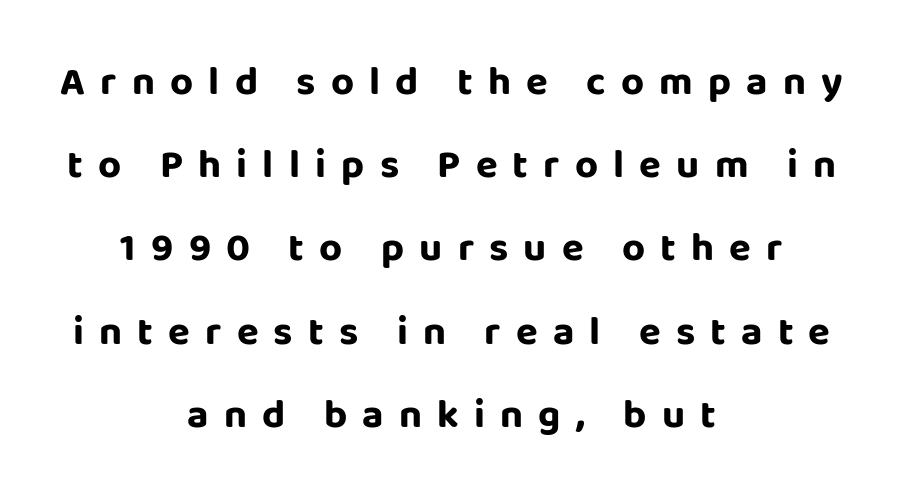
Q: Is the text bold? A: Yes.
Q: Is the text italic (slanted)? A: No, it is upright.
Q: Is the typeface a serif or a sans-serif typeface? A: Sans-serif.
Q: Is the text underlined? A: No.
Q: How is the paragraph aligned? A: Centered.
Q: Is the spacing between letters normal or unusually wide? A: Unusually wide.
Q: Is the spacing between lines tight, normal or loose? A: Loose.
Q: Width (condensed, normal, or wide)? A: Normal.
Q: Stroke contrast? A: Low.
Q: x-height? A: Large.
Q: Monospaced? A: No.
